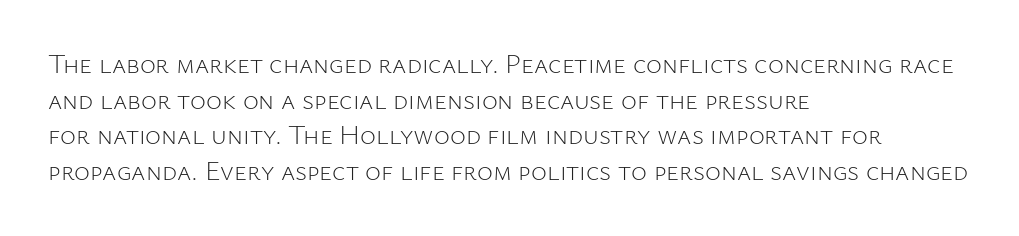
The image shows 27 px text type, upright; set left-aligned, normal line spacing (1.32x), normal letter spacing, not underlined.
